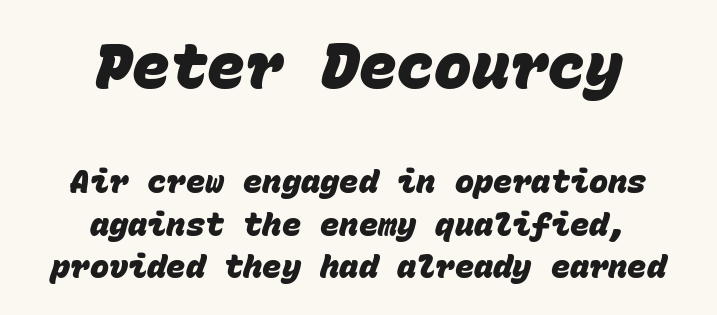
The image shows 63 px heavy sans-serif type, monospaced; set centered, normal line spacing (1.33x), normal letter spacing, not underlined; the first (top) block is 1.97x larger; low stroke contrast and a large x-height.
